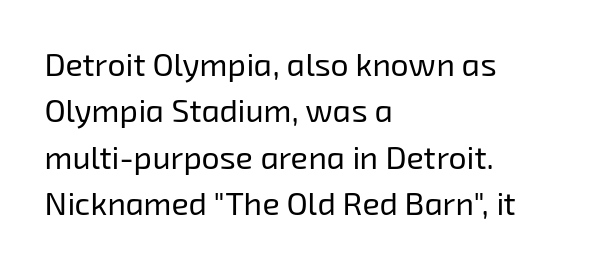
Q: Is the text bold? A: No.
Q: Is the typeface a serif or a sans-serif typeface? A: Sans-serif.
Q: Is the text underlined? A: No.
Q: How is the paragraph aligned? A: Left-aligned.
Q: Is the spacing between letters normal or unusually wide? A: Normal.
Q: Is the spacing between lines tight, normal or loose? A: Normal.
Q: Width (condensed, normal, or wide)? A: Normal.
Q: Stroke contrast? A: Low.
Q: x-height? A: Medium.
Q: Monospaced? A: No.
